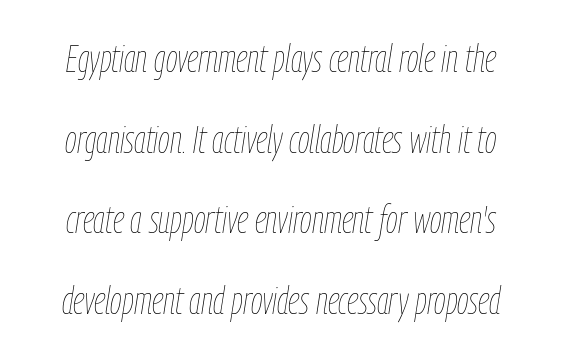
The image shows 38 px thin, condensed type, italic (leaning right); set loose line spacing (2.12x), normal letter spacing, not underlined; low stroke contrast and a medium x-height.
